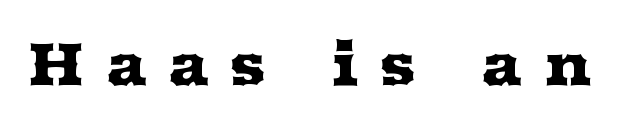
The image shows 60 px wide serif type, upright; set unusually wide letter spacing (+0.36 em), not underlined; medium stroke contrast and a medium x-height.
